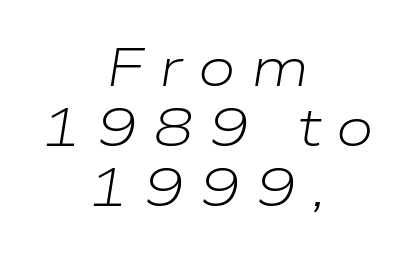
Short note: letters widely spaced. The space between consecutive lines is stingy. Unbolded letterforms with no extra heft. Layout note: lines centered. This sample uses an oblique cut, with every glyph tilted off the vertical. Clear beneath every line of the passage.
